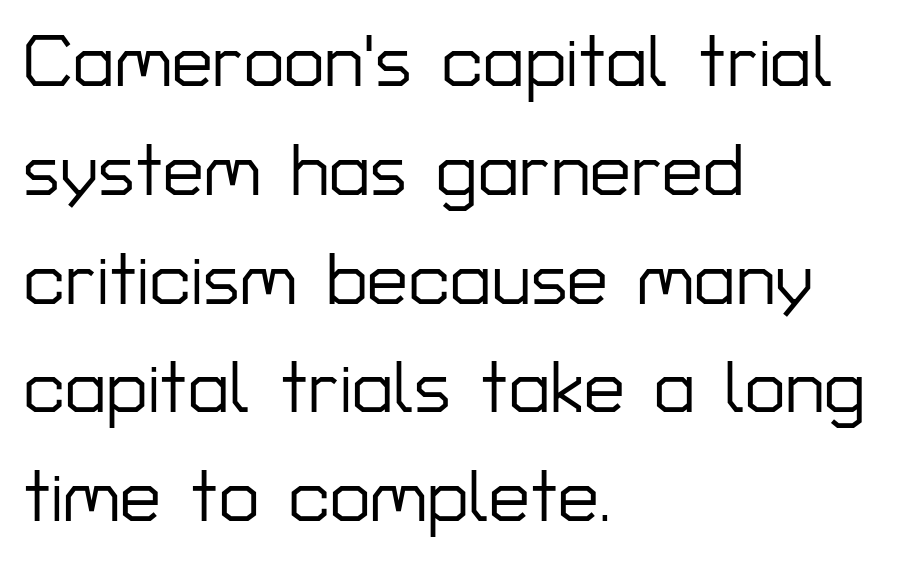
Q: Is the text italic (slanted)? A: No, it is upright.
Q: Is the typeface a serif or a sans-serif typeface? A: Sans-serif.
Q: Is the text underlined? A: No.
Q: How is the paragraph aligned? A: Left-aligned.
Q: Is the spacing between letters normal or unusually wide? A: Normal.
Q: Is the spacing between lines tight, normal or loose? A: Normal.
Q: Width (condensed, normal, or wide)? A: Normal.
Q: Stroke contrast? A: Low.
Q: x-height? A: Medium.
Q: Monospaced? A: No.
